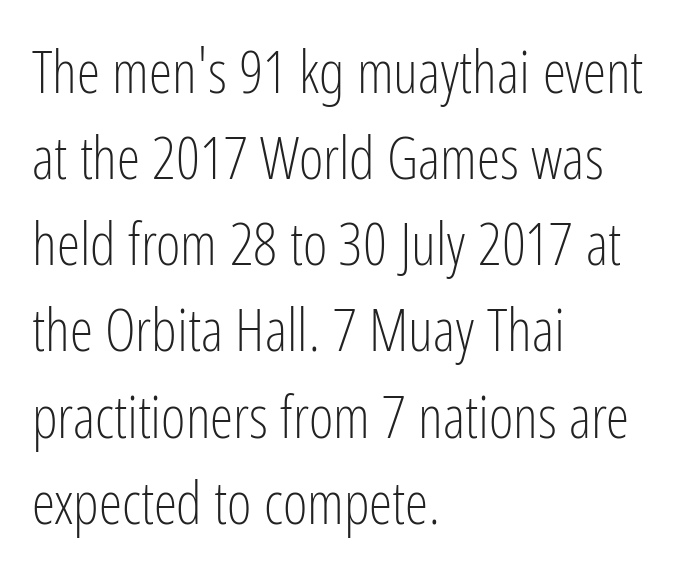
Q: Is the text bold? A: No.
Q: Is the text italic (slanted)? A: No, it is upright.
Q: Is the typeface a serif or a sans-serif typeface? A: Sans-serif.
Q: Is the text underlined? A: No.
Q: How is the paragraph aligned? A: Left-aligned.
Q: Is the spacing between letters normal or unusually wide? A: Normal.
Q: Is the spacing between lines tight, normal or loose? A: Normal.
Q: Width (condensed, normal, or wide)? A: Condensed.
Q: Stroke contrast? A: Low.
Q: x-height? A: Medium.
Q: Monospaced? A: No.
